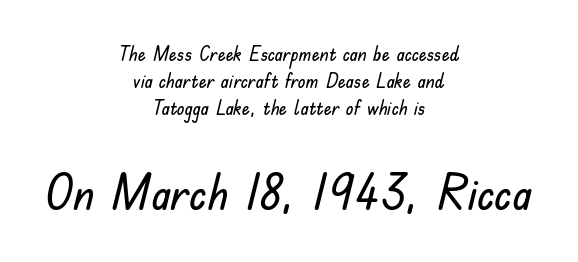
Caption: multi-line text, centered on the measure. A student would notice the bottom passage is typeset larger than what precedes it. A typesetter would call this leading conventional body-copy spacing. Looks like regular typesetting: each glyph gets only the width it needs. These lines keep a tight, regular rhythm from letter to letter.
